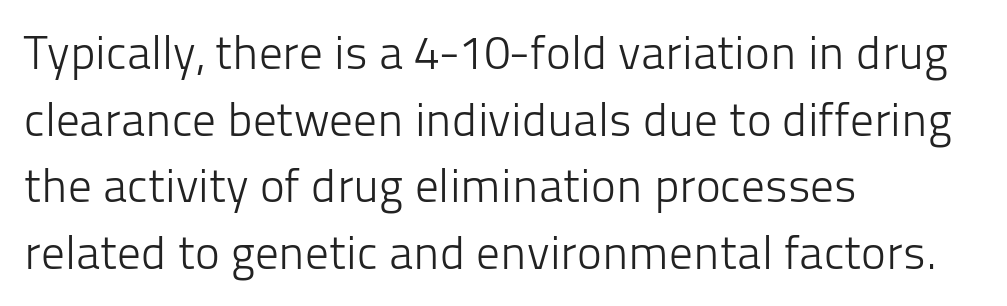
{"serif": "no", "italic": "no", "bold": "no", "weight": "light", "width": "normal", "stroke_contrast": "low", "x_height": "medium", "monospaced": "no", "underline": "no", "align": "left", "line_spacing": "normal", "line_spacing_ratio": 1.42, "letter_spacing": "normal", "letter_spacing_em": 0.0, "glyph_px": 47}
